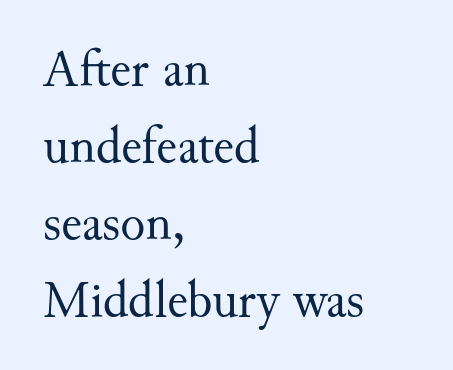
{"serif": "yes", "italic": "no", "bold": "no", "weight": "regular", "width": "normal", "stroke_contrast": "medium", "x_height": "small", "monospaced": "no", "underline": "no", "align": "left", "line_spacing": "normal", "line_spacing_ratio": 1.48, "letter_spacing": "normal", "letter_spacing_em": 0.0, "glyph_px": 52}
